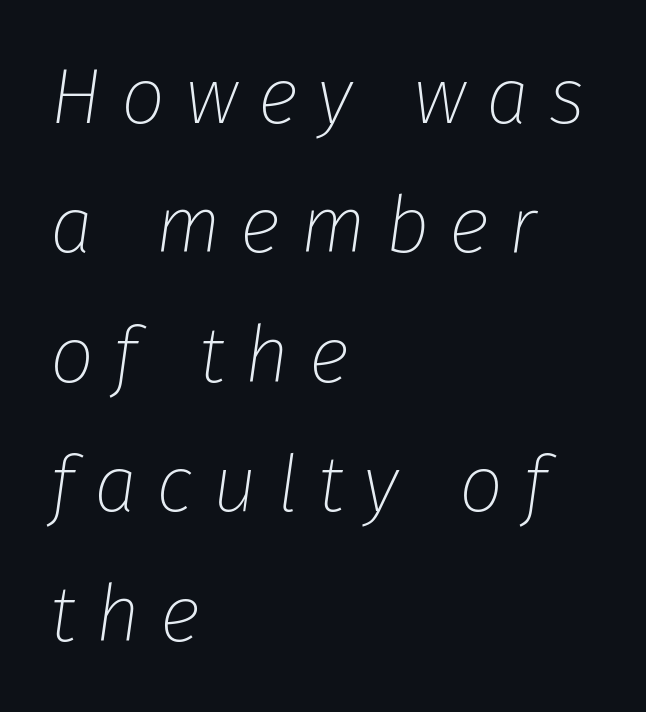
{"italic": "yes", "lean": "right", "slant_degrees": 8, "bold": "no", "weight": "thin", "width": "normal", "stroke_contrast": "low", "x_height": "medium", "monospaced": "no", "underline": "no", "align": "left", "line_spacing": "normal", "line_spacing_ratio": 1.66, "letter_spacing": "wide", "letter_spacing_em": 0.25, "glyph_px": 78}
